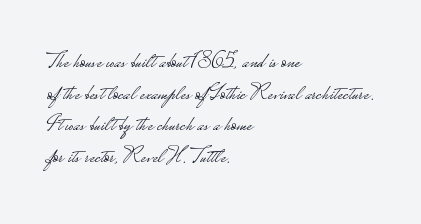
The image shows 22 px text type; set left-aligned, normal line spacing (1.44x), normal letter spacing, not underlined.
